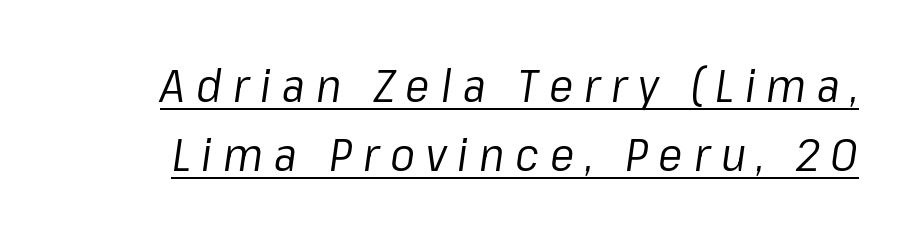
Q: Is the text bold? A: No.
Q: Is the text italic (slanted)? A: Yes, it leans right by about 8 degrees.
Q: Is the text underlined? A: Yes.
Q: Is the spacing between letters normal or unusually wide? A: Unusually wide.
Q: Is the spacing between lines tight, normal or loose? A: Normal.
Q: Width (condensed, normal, or wide)? A: Normal.
Q: Stroke contrast? A: Low.
Q: x-height? A: Medium.
Q: Monospaced? A: No.
